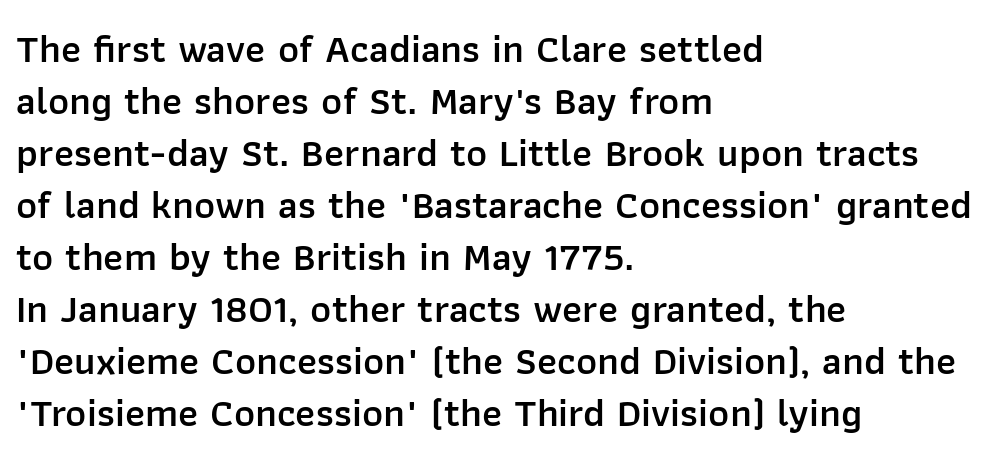
The image shows 40 px semibold sans-serif type, upright; set left-aligned, normal line spacing (1.3x), normal letter spacing, not underlined; low stroke contrast and a medium x-height.
